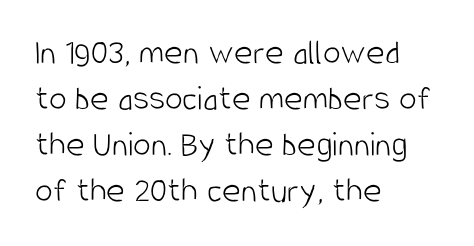
The image shows 36 px light, condensed sans-serif type, upright; set left-aligned, normal line spacing (1.28x), normal letter spacing, not underlined; low stroke contrast and a large x-height.
